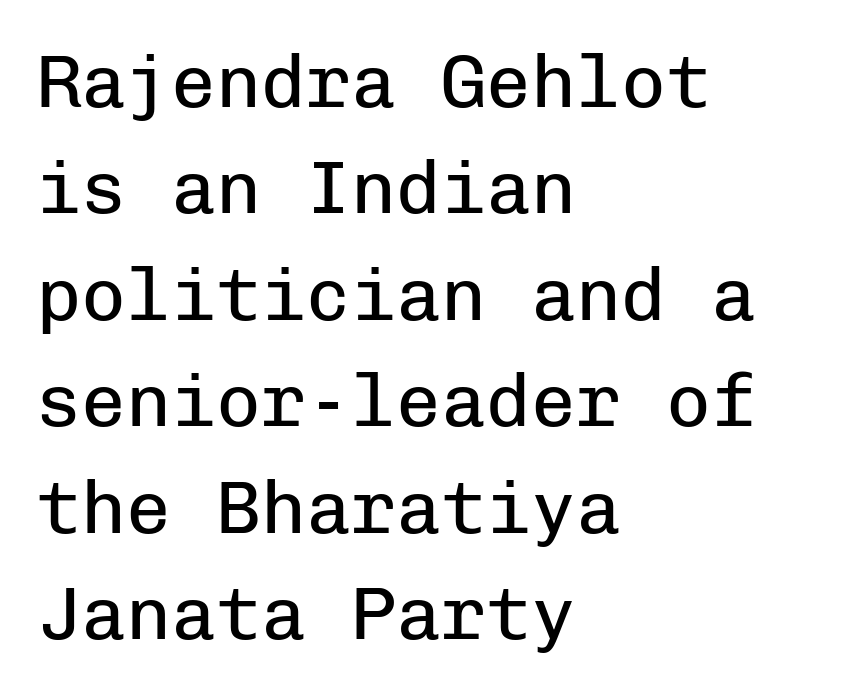
Nothing sits at the stroke ends, so this counts as sans-serif. The lines are quadded left. Quick note: not italic, upright. This rendering leaves character spacing at its baseline value.
